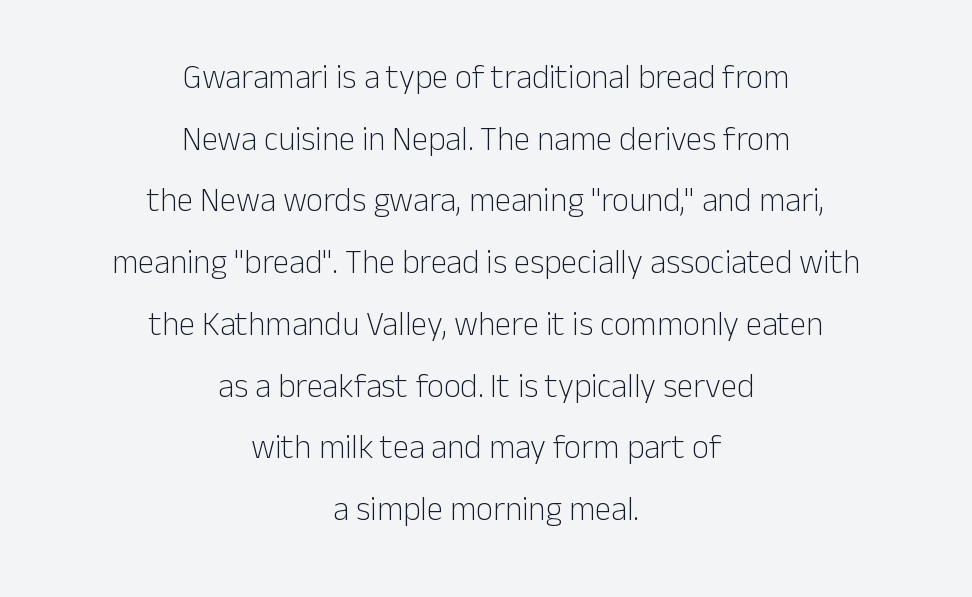
The image shows 33 px light sans-serif type, upright; set centered, line spacing 1.87x, normal letter spacing, not underlined; low stroke contrast and a medium x-height.
